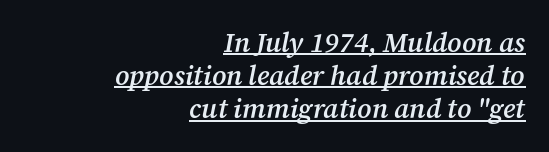
{"italic": "yes", "lean": "right", "slant_degrees": 12, "bold": "semi", "underline": "yes", "align": "right", "line_spacing_ratio": 1.23, "letter_spacing": "normal", "letter_spacing_em": 0.0, "glyph_px": 27}
